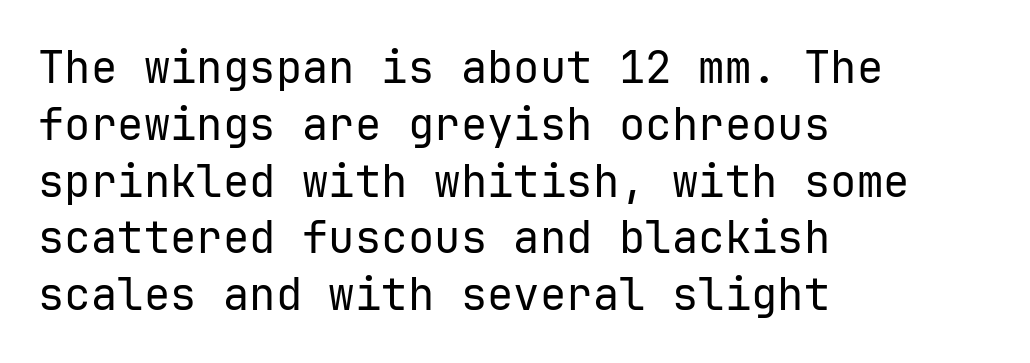
Q: Is the text bold? A: No.
Q: Is the text italic (slanted)? A: No, it is upright.
Q: Is the typeface a serif or a sans-serif typeface? A: Sans-serif.
Q: Is the text underlined? A: No.
Q: How is the paragraph aligned? A: Left-aligned.
Q: Is the spacing between letters normal or unusually wide? A: Normal.
Q: Is the spacing between lines tight, normal or loose? A: Normal.
Q: Width (condensed, normal, or wide)? A: Normal.
Q: Stroke contrast? A: Low.
Q: x-height? A: Medium.
Q: Monospaced? A: Yes.
